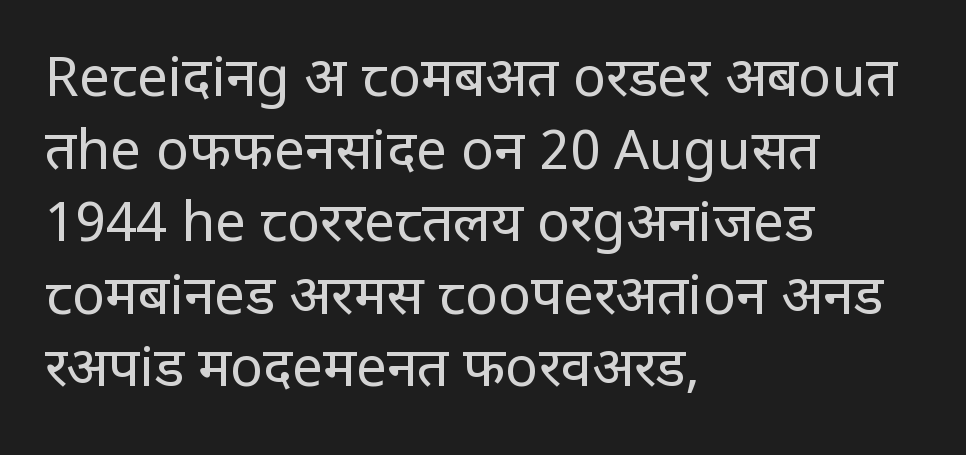
Q: Is the text bold? A: No.
Q: Is the text italic (slanted)? A: No, it is upright.
Q: Is the typeface a serif or a sans-serif typeface? A: Sans-serif.
Q: Is the text underlined? A: No.
Q: How is the paragraph aligned? A: Left-aligned.
Q: Is the spacing between letters normal or unusually wide? A: Normal.
Q: Is the spacing between lines tight, normal or loose? A: Normal.
Q: Width (condensed, normal, or wide)? A: Condensed.
Q: Stroke contrast? A: Low.
Q: x-height? A: Large.
Q: Monospaced? A: No.
